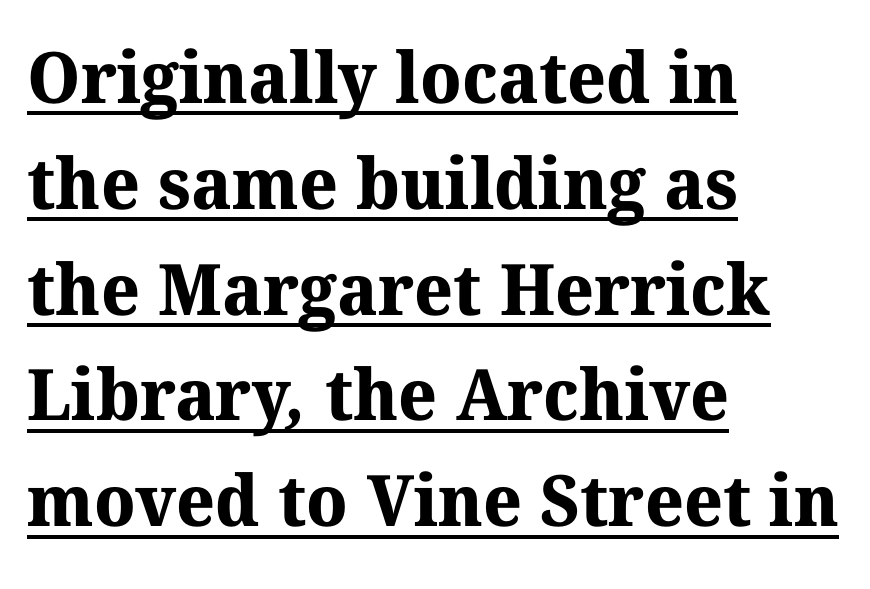
The image shows 71 px bold serif type; set left-aligned, normal line spacing (1.49x), normal letter spacing, underlined; medium stroke contrast and a medium x-height.
